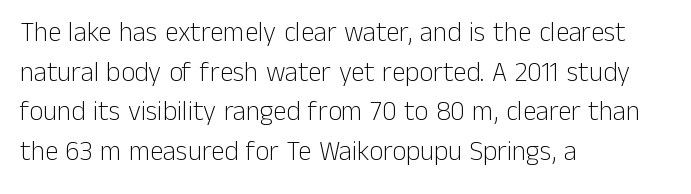
Q: Is the text bold? A: No.
Q: Is the text italic (slanted)? A: No, it is upright.
Q: Is the text underlined? A: No.
Q: How is the paragraph aligned? A: Left-aligned.
Q: Is the spacing between letters normal or unusually wide? A: Normal.
Q: Is the spacing between lines tight, normal or loose? A: Normal.
